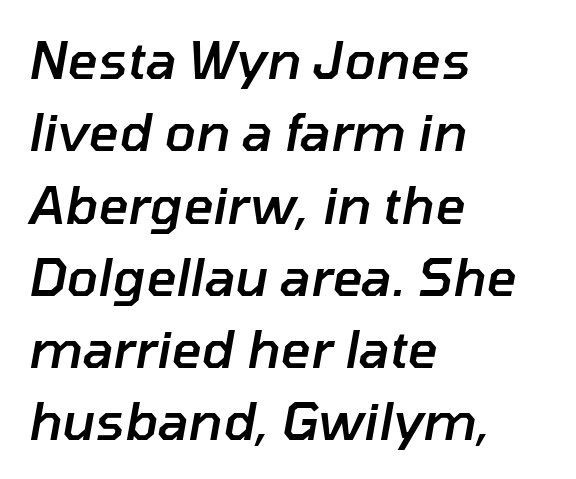
Q: Is the text bold? A: Semi-bold.
Q: Is the text italic (slanted)? A: Yes, it leans right by about 10 degrees.
Q: Is the text underlined? A: No.
Q: How is the paragraph aligned? A: Left-aligned.
Q: Is the spacing between letters normal or unusually wide? A: Normal.
Q: Is the spacing between lines tight, normal or loose? A: Normal.
Q: Width (condensed, normal, or wide)? A: Normal.
Q: Stroke contrast? A: Low.
Q: x-height? A: Medium.
Q: Monospaced? A: No.
